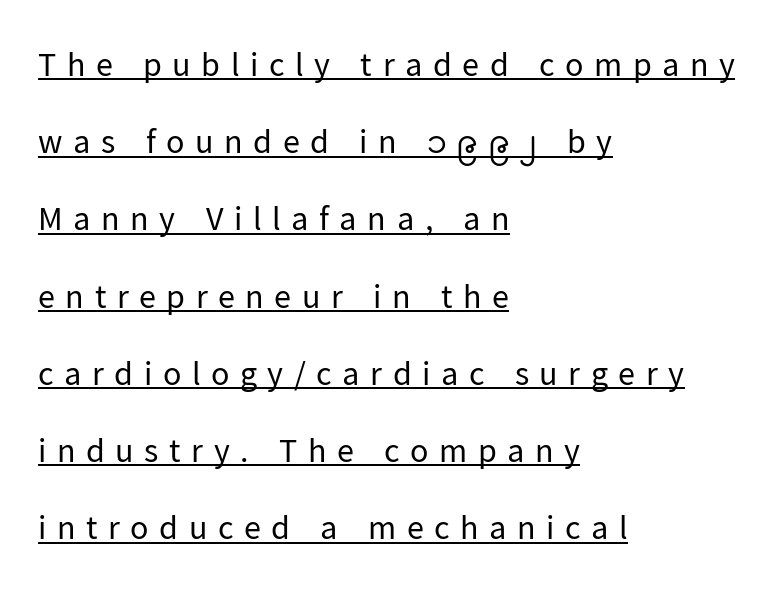
{"serif": "no", "italic": "no", "bold": "no", "weight": "regular", "width": "normal", "stroke_contrast": "low", "x_height": "medium", "monospaced": "no", "underline": "yes", "align": "left", "line_spacing": "loose", "line_spacing_ratio": 2.27, "letter_spacing": "wide", "letter_spacing_em": 0.31, "glyph_px": 34}
